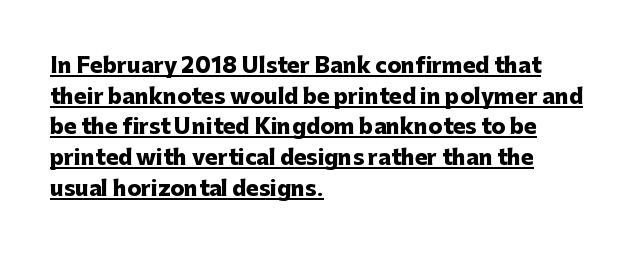
Q: Is the text bold? A: Yes.
Q: Is the text italic (slanted)? A: No, it is upright.
Q: Is the text underlined? A: Yes.
Q: How is the paragraph aligned? A: Left-aligned.
Q: Is the spacing between letters normal or unusually wide? A: Normal.
Q: Is the spacing between lines tight, normal or loose? A: Normal.
